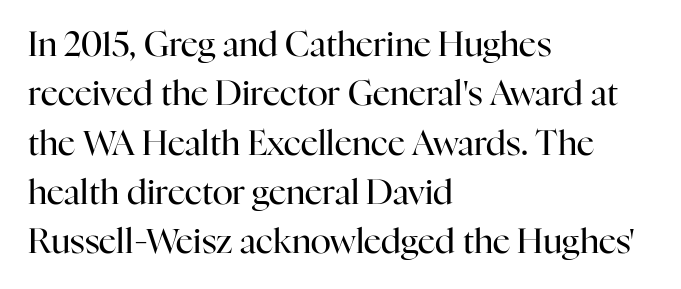
{"serif": "yes", "italic": "no", "bold": "no", "weight": "regular", "width": "normal", "stroke_contrast": "high", "x_height": "medium", "monospaced": "no", "underline": "no", "align": "left", "line_spacing": "normal", "line_spacing_ratio": 1.45, "letter_spacing": "normal", "letter_spacing_em": 0.0, "glyph_px": 34}
